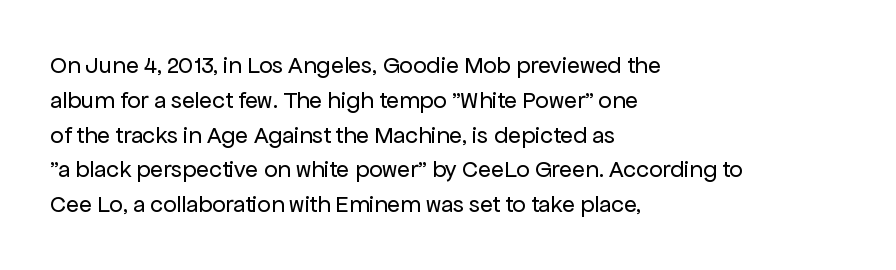
{"italic": "no", "bold": "no", "underline": "no", "align": "left", "line_spacing": "normal", "line_spacing_ratio": 1.45, "letter_spacing": "normal", "letter_spacing_em": 0.0, "glyph_px": 24}
